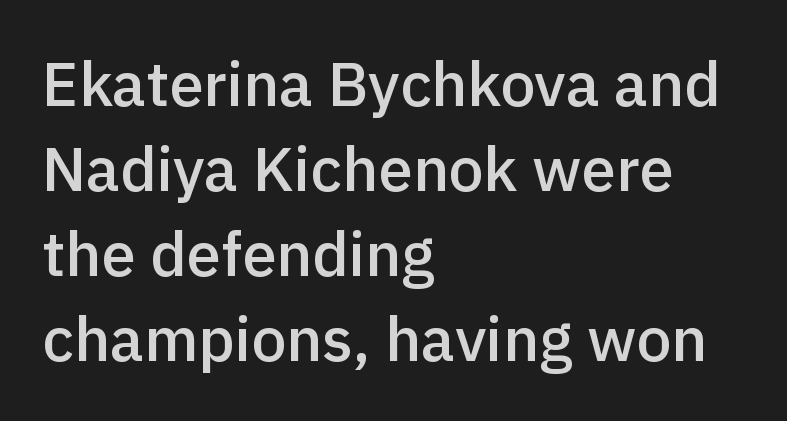
{"serif": "no", "italic": "no", "bold": "semi", "weight": "semibold", "width": "normal", "x_height": "medium", "monospaced": "no", "underline": "no", "align": "left", "line_spacing": "normal", "line_spacing_ratio": 1.37, "letter_spacing": "normal", "letter_spacing_em": 0.0, "glyph_px": 62}
